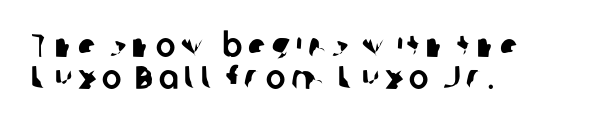
Q: Is the typeface a serif or a sans-serif typeface? A: Sans-serif.
Q: Is the text underlined? A: No.
Q: How is the paragraph aligned? A: Left-aligned.
Q: Is the spacing between lines tight, normal or loose? A: Tight.
Q: Width (condensed, normal, or wide)? A: Normal.
Q: Stroke contrast? A: Low.
Q: x-height? A: Medium.
Q: Monospaced? A: No.
